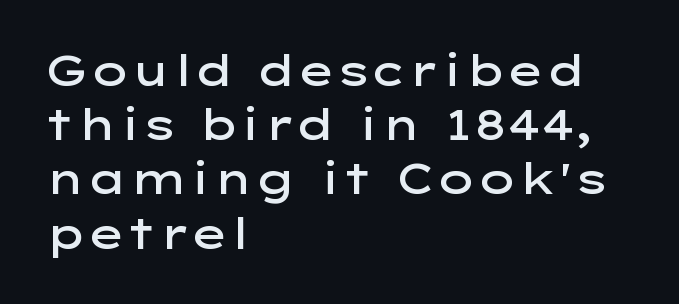
Q: Is the text bold? A: Semi-bold.
Q: Is the text italic (slanted)? A: No, it is upright.
Q: Is the typeface a serif or a sans-serif typeface? A: Sans-serif.
Q: Is the text underlined? A: No.
Q: How is the paragraph aligned? A: Left-aligned.
Q: Is the spacing between letters normal or unusually wide? A: Normal.
Q: Is the spacing between lines tight, normal or loose? A: Normal.
Q: Width (condensed, normal, or wide)? A: Wide.
Q: Stroke contrast? A: Low.
Q: x-height? A: Medium.
Q: Monospaced? A: No.
